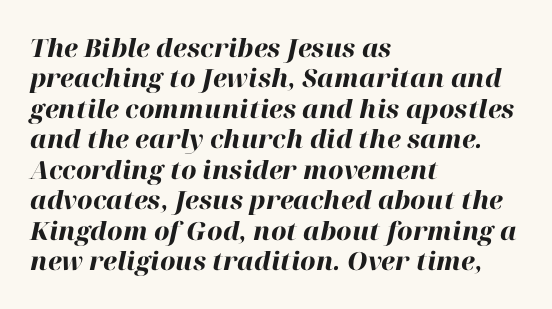
Q: Is the text bold? A: Yes.
Q: Is the text italic (slanted)? A: Yes, it leans right by about 12 degrees.
Q: Is the text underlined? A: No.
Q: How is the paragraph aligned? A: Left-aligned.
Q: Is the spacing between letters normal or unusually wide? A: Normal.
